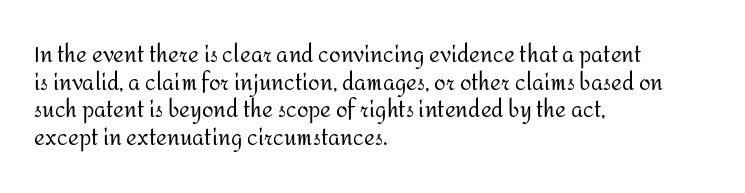
The image shows 21 px text type, upright; set left-aligned, normal line spacing (1.31x), normal letter spacing, not underlined.
